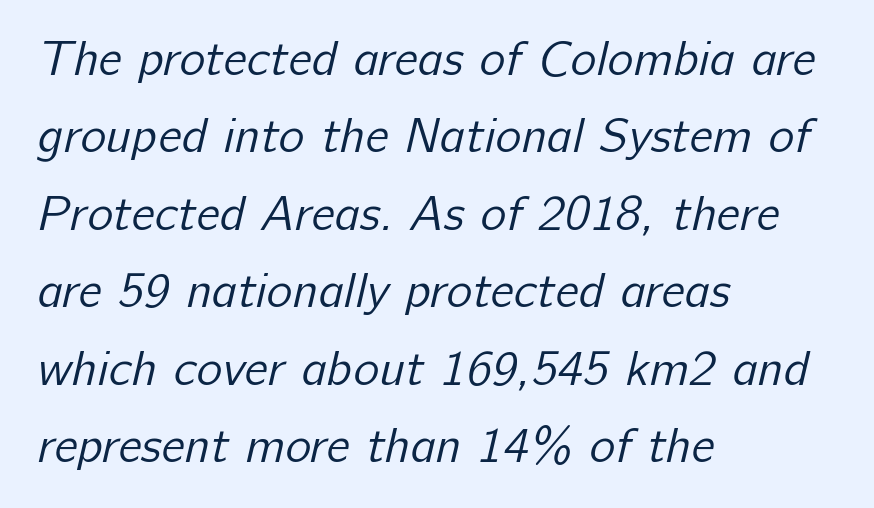
Q: Is the text bold? A: No.
Q: Is the typeface a serif or a sans-serif typeface? A: Sans-serif.
Q: Is the text underlined? A: No.
Q: How is the paragraph aligned? A: Left-aligned.
Q: Is the spacing between letters normal or unusually wide? A: Normal.
Q: Is the spacing between lines tight, normal or loose? A: Normal.
Q: Width (condensed, normal, or wide)? A: Normal.
Q: Stroke contrast? A: Low.
Q: x-height? A: Medium.
Q: Monospaced? A: No.
